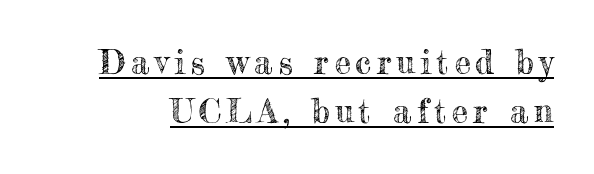
Rendered with straight, roman letterforms. Whoever set this chose a conventional vertical rhythm. This is underlined copy, the kind a proofreader might mark for attention. Here the designer chose a conventional face with non-uniform glyph widths.
